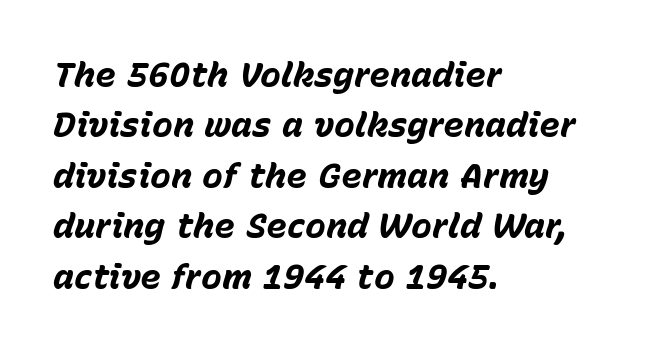
{"italic": "yes", "lean": "right", "slant_degrees": 15, "bold": "yes", "weight": "bold", "width": "normal", "stroke_contrast": "low", "x_height": "medium", "monospaced": "no", "underline": "no", "align": "left", "line_spacing": "normal", "line_spacing_ratio": 1.44, "letter_spacing": "normal", "letter_spacing_em": 0.0, "glyph_px": 35}
